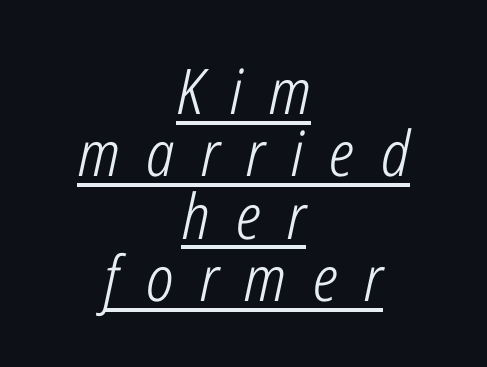
Q: Is the text bold? A: No.
Q: Is the text italic (slanted)? A: Yes, it leans right by about 12 degrees.
Q: Is the text underlined? A: Yes.
Q: How is the paragraph aligned? A: Centered.
Q: Is the spacing between letters normal or unusually wide? A: Unusually wide.
Q: Is the spacing between lines tight, normal or loose? A: Tight.
Q: Width (condensed, normal, or wide)? A: Condensed.
Q: Stroke contrast? A: Low.
Q: x-height? A: Medium.
Q: Monospaced? A: No.
